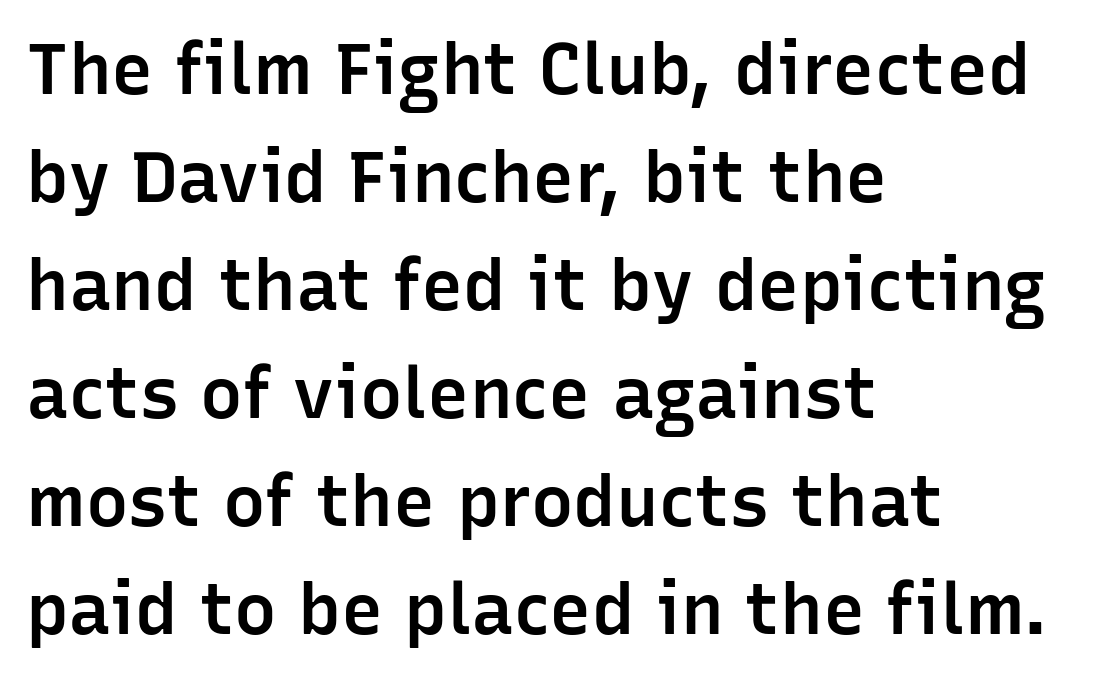
Stroke terminals: plain, sans-serif. This rendering leaves character spacing at its baseline value. Left-aligned paragraph, ragged on the right. Horizontal bands of white between lines are of average thickness. Is this a fixed-width face? No — the glyphs have proportional, varying widths. In terms of posture, this sample is upright.
